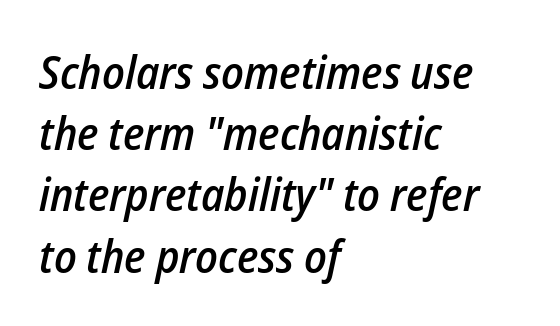
{"italic": "yes", "lean": "right", "slant_degrees": 12, "bold": "semi", "weight": "semibold", "width": "condensed", "stroke_contrast": "low", "x_height": "medium", "monospaced": "no", "underline": "no", "align": "left", "line_spacing": "normal", "line_spacing_ratio": 1.33, "letter_spacing": "normal", "letter_spacing_em": 0.0, "glyph_px": 46}
